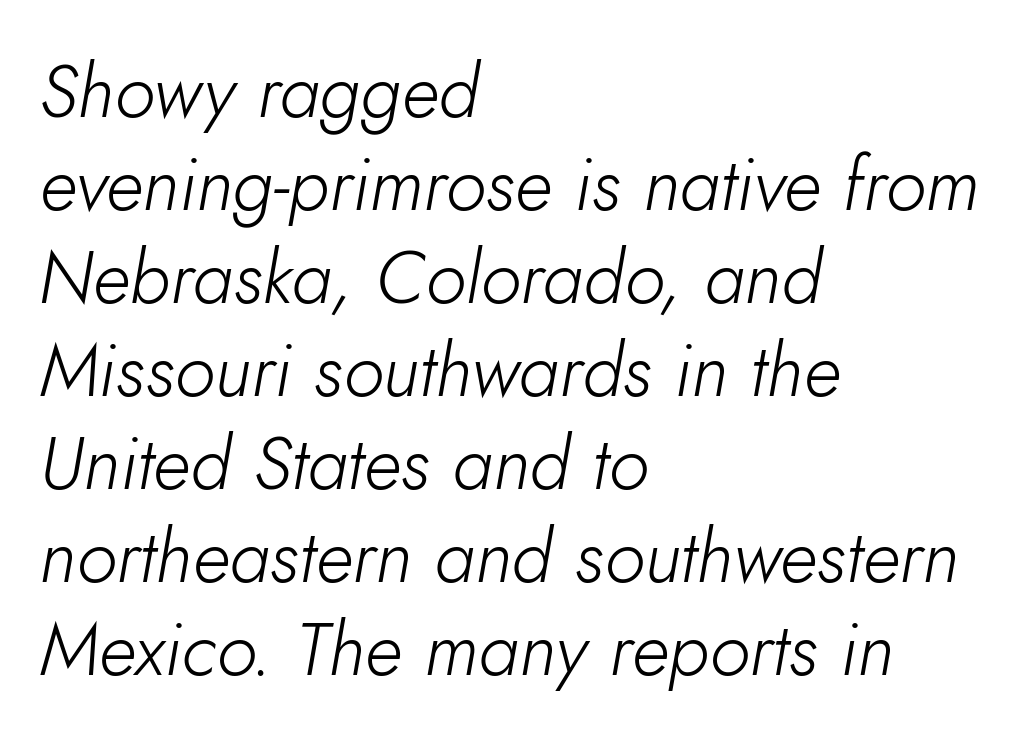
Q: Is the text bold? A: No.
Q: Is the text italic (slanted)? A: Yes, it leans right by about 10 degrees.
Q: Is the text underlined? A: No.
Q: How is the paragraph aligned? A: Left-aligned.
Q: Is the spacing between letters normal or unusually wide? A: Normal.
Q: Width (condensed, normal, or wide)? A: Normal.
Q: Stroke contrast? A: Low.
Q: x-height? A: Small.
Q: Monospaced? A: No.
